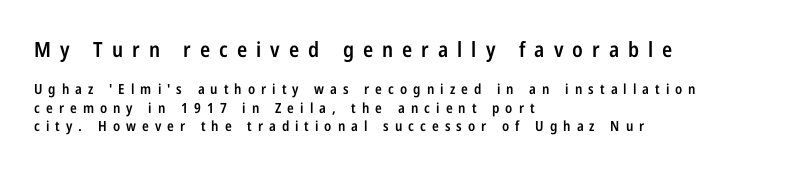
Q: Is the text bold? A: Semi-bold.
Q: Is the text italic (slanted)? A: No, it is upright.
Q: Is the text underlined? A: No.
Q: How is the paragraph aligned? A: Left-aligned.
Q: Is the spacing between letters normal or unusually wide? A: Unusually wide.
Q: Is the spacing between lines tight, normal or loose? A: Normal.
Q: Which block of text is set in a larger size, the first (top) or the second (bottom)? A: The first (top) one.
